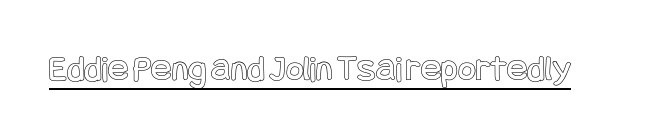
{"italic": "no", "width": "condensed", "x_height": "large", "underline": "yes", "letter_spacing": "normal", "letter_spacing_em": 0.0, "glyph_px": 38}
